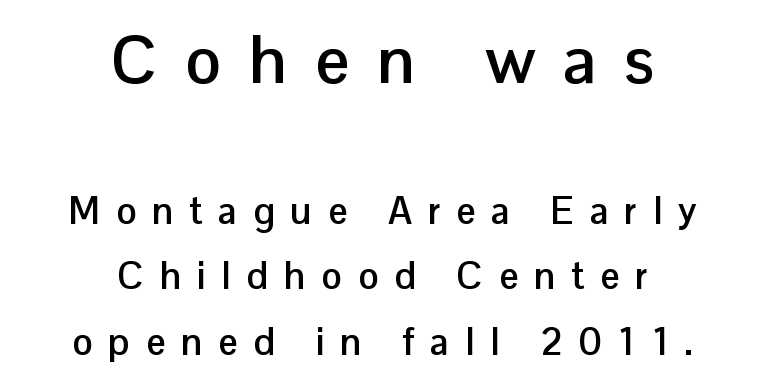
The image shows 67 px semibold sans-serif type, upright; set centered, line spacing 1.73x, unusually wide letter spacing (+0.42 em), not underlined; the first (top) block is 1.76x larger; low stroke contrast and a medium x-height.
